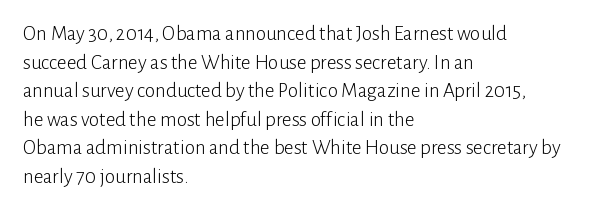
{"italic": "no", "bold": "no", "underline": "no", "align": "left", "line_spacing": "normal", "line_spacing_ratio": 1.36, "letter_spacing": "normal", "letter_spacing_em": 0.0, "glyph_px": 21}
